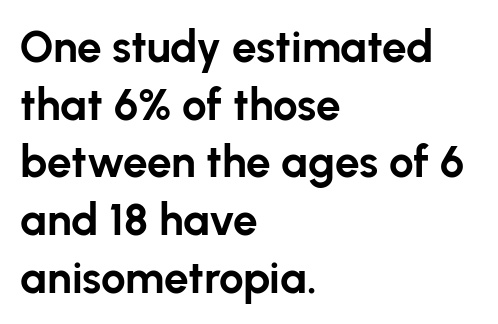
Q: Is the text bold? A: Yes.
Q: Is the text italic (slanted)? A: No, it is upright.
Q: Is the typeface a serif or a sans-serif typeface? A: Sans-serif.
Q: Is the text underlined? A: No.
Q: How is the paragraph aligned? A: Left-aligned.
Q: Is the spacing between letters normal or unusually wide? A: Normal.
Q: Is the spacing between lines tight, normal or loose? A: Normal.
Q: Width (condensed, normal, or wide)? A: Normal.
Q: Stroke contrast? A: Low.
Q: x-height? A: Medium.
Q: Monospaced? A: No.
